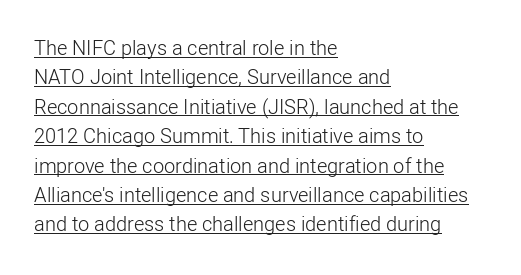
Q: Is the text bold? A: No.
Q: Is the text italic (slanted)? A: No, it is upright.
Q: Is the text underlined? A: Yes.
Q: How is the paragraph aligned? A: Left-aligned.
Q: Is the spacing between letters normal or unusually wide? A: Normal.
Q: Is the spacing between lines tight, normal or loose? A: Normal.
